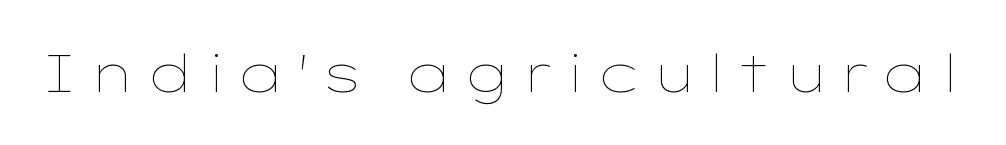
{"italic": "no", "bold": "no", "weight": "thin", "width": "wide", "stroke_contrast": "low", "x_height": "medium", "monospaced": "no", "underline": "no", "glyph_px": 52}
